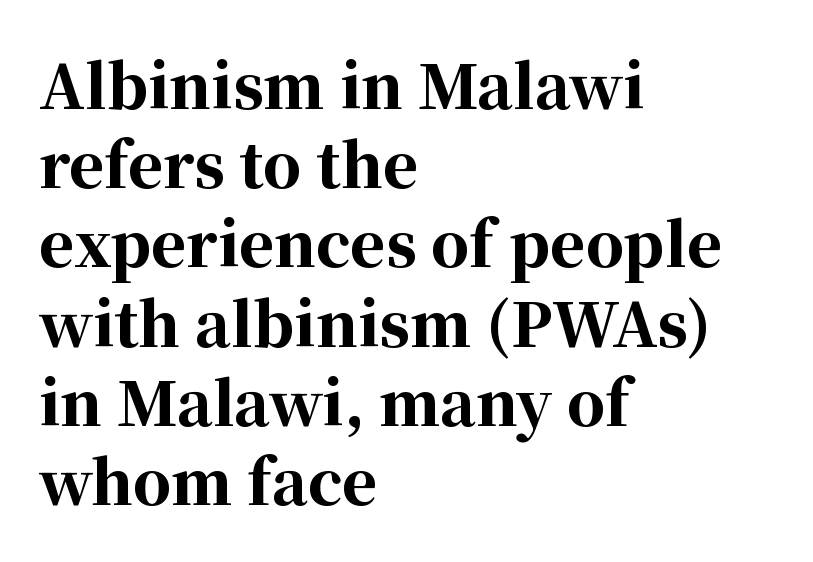
{"serif": "yes", "italic": "no", "bold": "yes", "weight": "bold", "width": "normal", "stroke_contrast": "high", "x_height": "medium", "monospaced": "no", "underline": "no", "align": "left", "line_spacing": "normal", "line_spacing_ratio": 1.32, "letter_spacing": "normal", "letter_spacing_em": 0.0, "glyph_px": 60}
